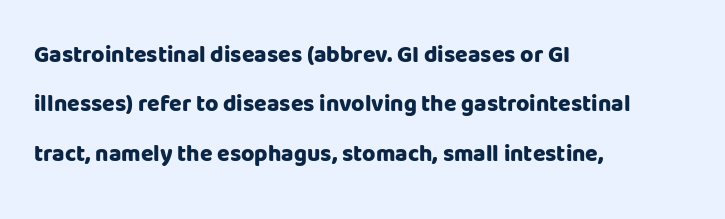
Q: Is the text bold? A: Yes.
Q: Is the text italic (slanted)? A: No, it is upright.
Q: Is the text underlined? A: No.
Q: How is the paragraph aligned? A: Left-aligned.
Q: Is the spacing between letters normal or unusually wide? A: Normal.
Q: Is the spacing between lines tight, normal or loose? A: Loose.
